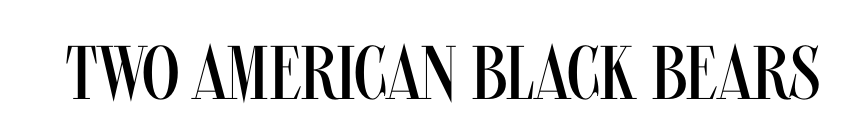
Each letter keeps its own natural width here, so spacing adapts to shape. Is there any slant? The stems are plumb. The rendering keeps characters at their native spacing. Descender tails drop into unmarked territory.
